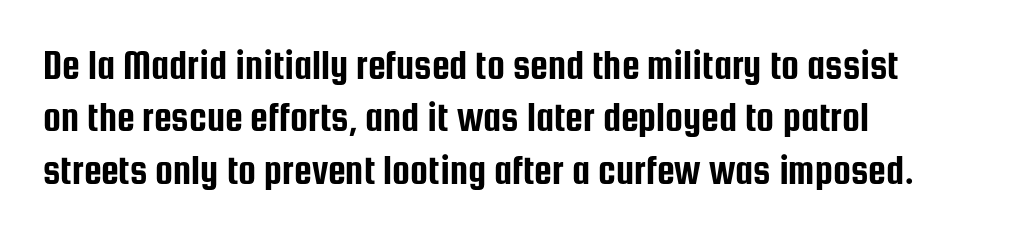
The image shows 40 px condensed sans-serif type, upright; set left-aligned, normal line spacing (1.31x), normal letter spacing, not underlined; low stroke contrast and a medium x-height.
